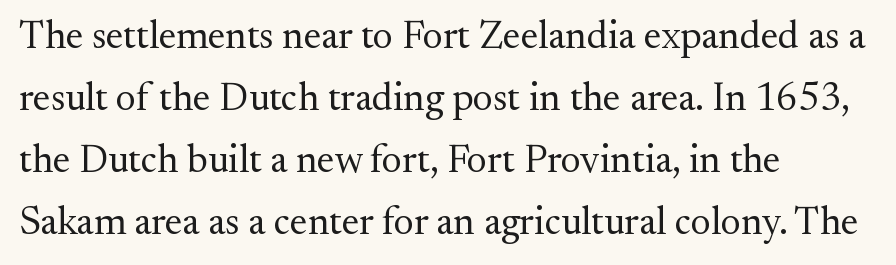
{"serif": "yes", "italic": "no", "bold": "no", "weight": "regular", "width": "normal", "stroke_contrast": "medium", "x_height": "small", "monospaced": "no", "underline": "no", "align": "left", "line_spacing": "normal", "line_spacing_ratio": 1.59, "letter_spacing": "normal", "letter_spacing_em": 0.0, "glyph_px": 39}
